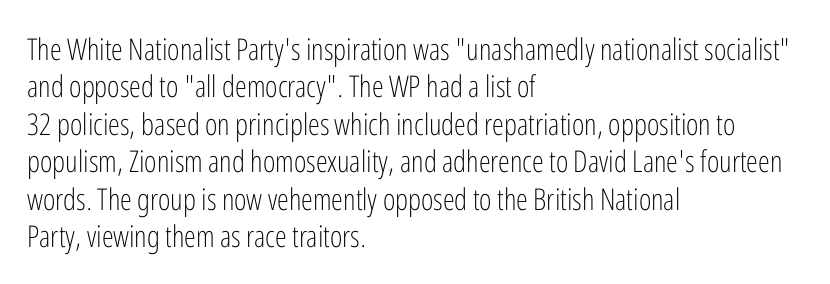
The image shows 30 px light, condensed sans-serif type, upright; set left-aligned, normal line spacing (1.25x), normal letter spacing, not underlined; low stroke contrast and a medium x-height.
